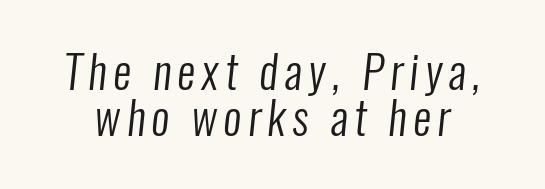
The image shows 45 px regular-weight, condensed sans-serif type; set tight line spacing (1.02x), not underlined; low stroke contrast and a medium x-height.
